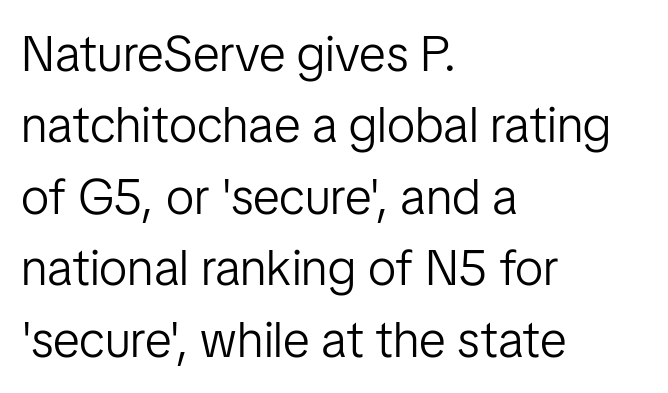
Has an underline been added? It has not. The characters display no serif detailing; their extremities are plain. You could not count columns in this text — the font is proportionally spaced. In terms of leading, this rendering sits right in the middle.
